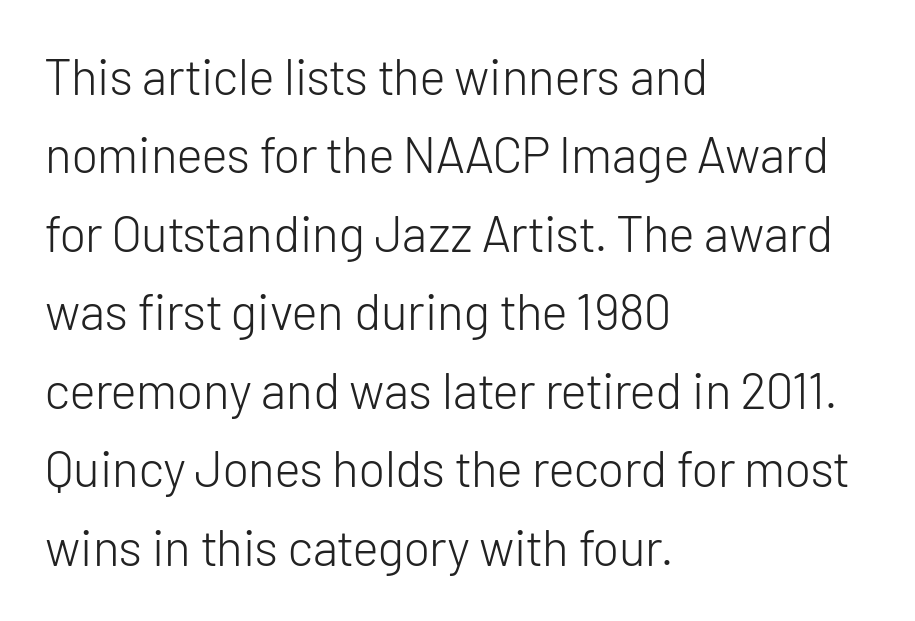
Does extra space separate the letters? No, they use regular spacing. The strokes are not fattened; the text isn't bold. Upright lettering throughout. You could not count columns in this text — the font is proportionally spaced.
